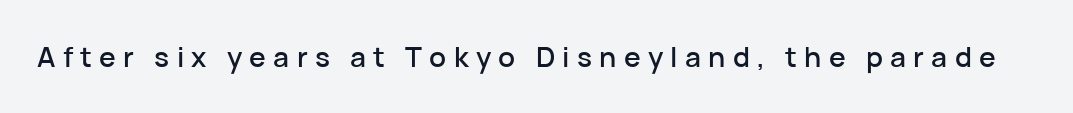
{"serif": "no", "italic": "no", "width": "normal", "stroke_contrast": "low", "x_height": "medium", "monospaced": "no", "underline": "no", "letter_spacing": "wide", "letter_spacing_em": 0.26, "glyph_px": 28}
